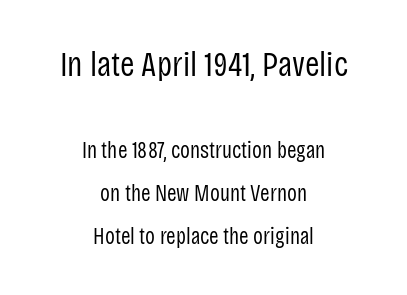
The image shows 35 px regular-weight, condensed sans-serif type, upright; set centered, line spacing 1.87x, normal letter spacing, not underlined; the first (top) block is 1.52x larger; low stroke contrast and a large x-height.
